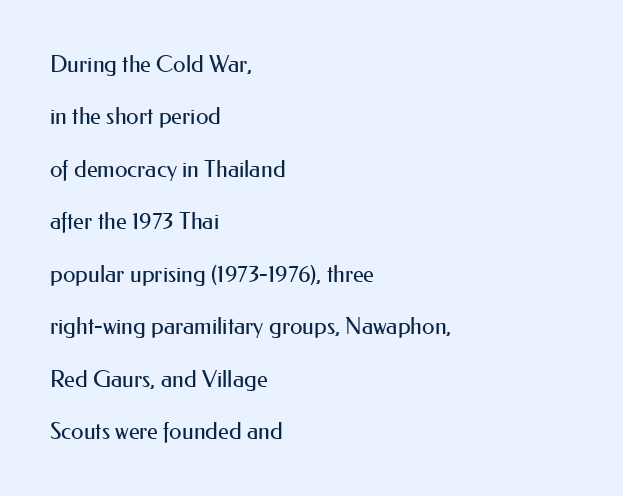
In terms of posture, this sample is upright. Counters stay open thanks to moderate or lighter strokes. Does the leading feel generous? Absolutely, it's lavish. The rag falls on the right side of this text block. Clear beneath every line of the passage.
